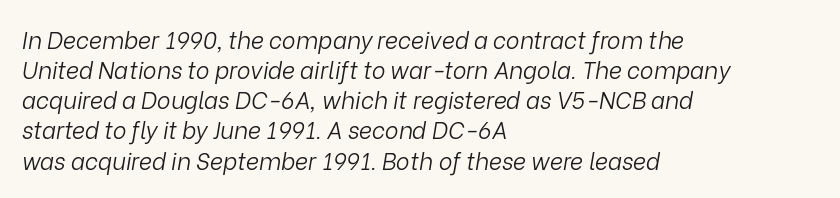
The image shows 23 px text type, italic (leaning right); set left-aligned, normal line spacing (1.31x), normal letter spacing, not underlined.
